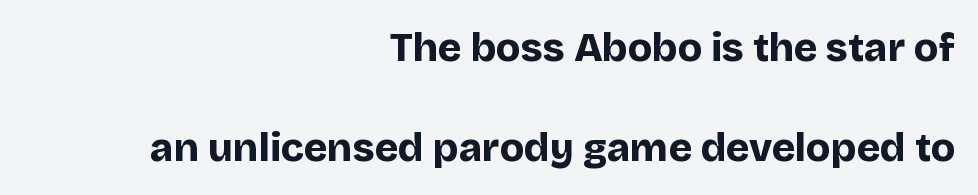
Q: Is the text bold? A: Yes.
Q: Is the text italic (slanted)? A: No, it is upright.
Q: Is the typeface a serif or a sans-serif typeface? A: Sans-serif.
Q: Is the text underlined? A: No.
Q: How is the paragraph aligned? A: Right-aligned.
Q: Is the spacing between letters normal or unusually wide? A: Normal.
Q: Is the spacing between lines tight, normal or loose? A: Loose.
Q: Width (condensed, normal, or wide)? A: Normal.
Q: Stroke contrast? A: Low.
Q: x-height? A: Large.
Q: Monospaced? A: No.
